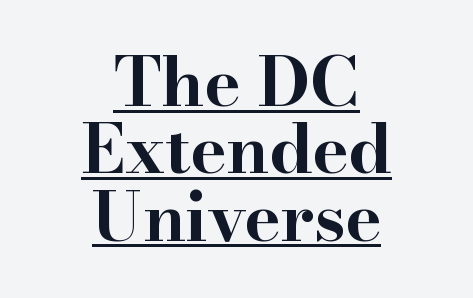
{"serif": "yes", "italic": "no", "bold": "yes", "weight": "bold", "width": "wide", "stroke_contrast": "high", "x_height": "small", "monospaced": "no", "underline": "yes", "align": "center", "line_spacing": "tight", "line_spacing_ratio": 0.99, "letter_spacing": "normal", "letter_spacing_em": 0.0, "glyph_px": 68}
